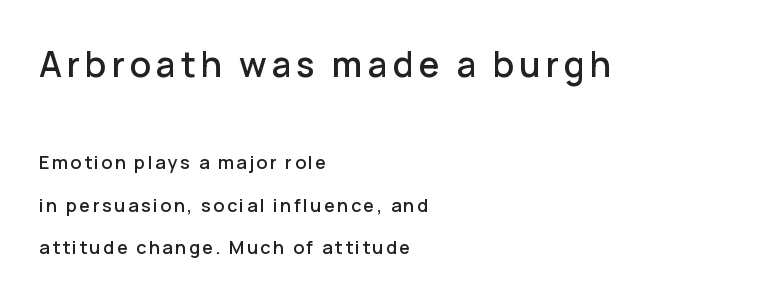
The image shows 35 px sans-serif type, upright; set left-aligned, loose line spacing (2.35x), not underlined; the first (top) block is 1.94x larger; low stroke contrast and a medium x-height.
